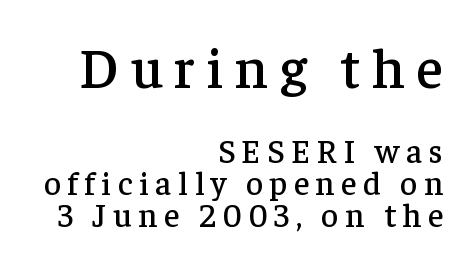
The image shows 57 px serif type, upright; set right-aligned, tight line spacing (0.96x), unusually wide letter spacing (+0.2 em), not underlined; the first (top) block is 1.73x larger; low stroke contrast and a medium x-height.
